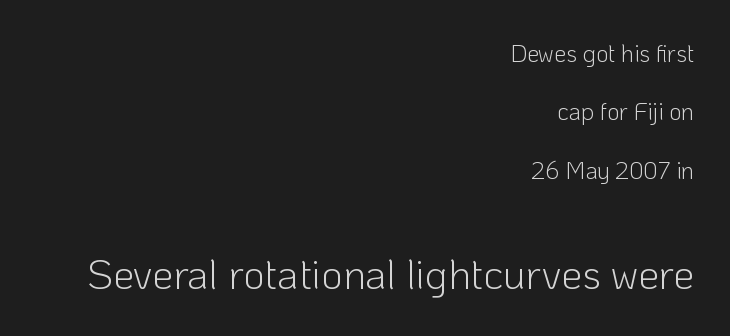
The letters in the lower block stand taller than those in the block above. One glance says open: line gaps are wider than usual. Descender tails drop into unmarked territory. The gaps between neighbouring characters are ordinary and unremarkable. A typesetter would mark this as roman, not italic. The passage is arranged like a letterhead date or caption credit — flush right.
